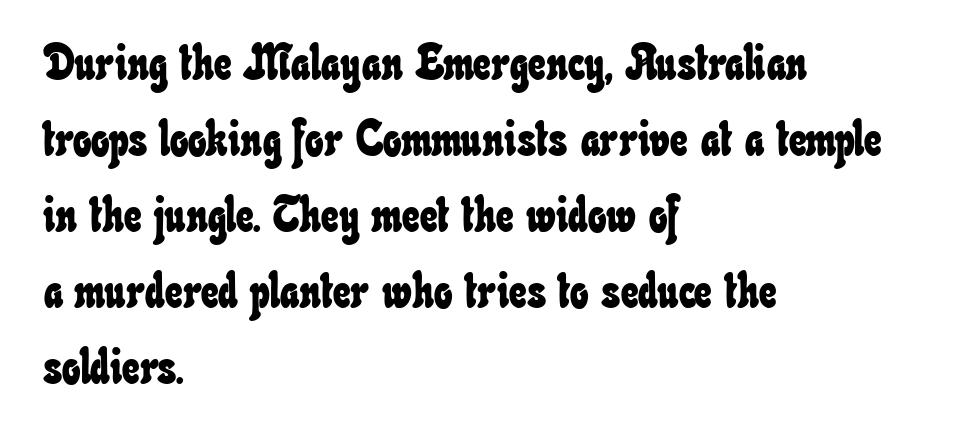
{"width": "condensed", "stroke_contrast": "low", "x_height": "small", "monospaced": "no", "underline": "no", "align": "left", "line_spacing": "normal", "line_spacing_ratio": 1.55, "letter_spacing": "normal", "letter_spacing_em": 0.0, "glyph_px": 49}
